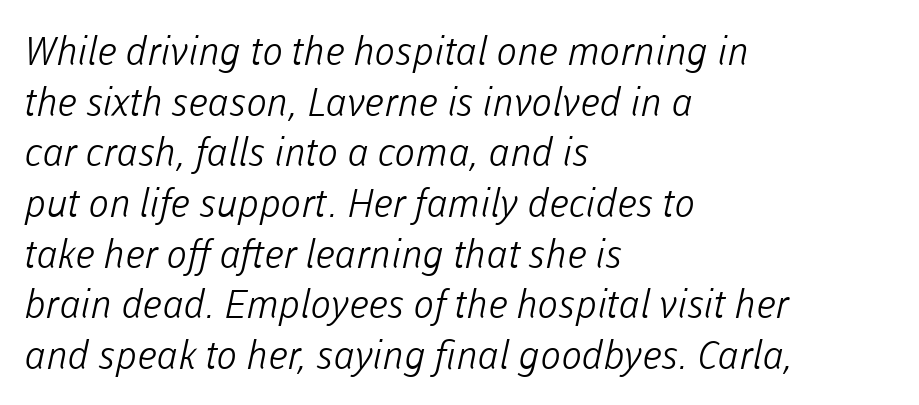
{"serif": "no", "bold": "no", "weight": "light", "width": "normal", "stroke_contrast": "low", "x_height": "medium", "monospaced": "no", "underline": "no", "align": "left", "line_spacing": "normal", "line_spacing_ratio": 1.3, "letter_spacing": "normal", "letter_spacing_em": 0.0, "glyph_px": 39}
